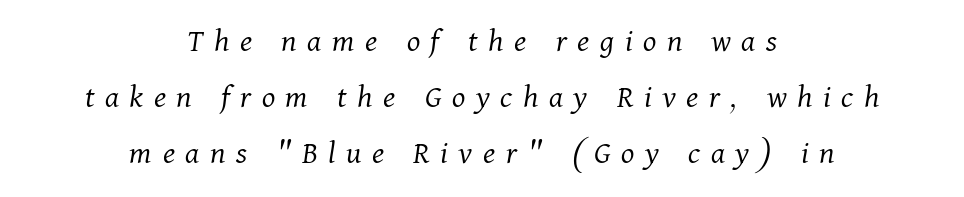
The image shows 34 px light serif type, italic (leaning right); set centered, normal line spacing (1.64x), unusually wide letter spacing (+0.31 em), not underlined; medium stroke contrast and a medium x-height.
